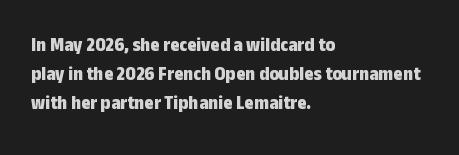
{"italic": "no", "bold": "yes", "underline": "no", "align": "left", "line_spacing": "normal", "line_spacing_ratio": 1.46, "letter_spacing": "normal", "letter_spacing_em": 0.0, "glyph_px": 20}
